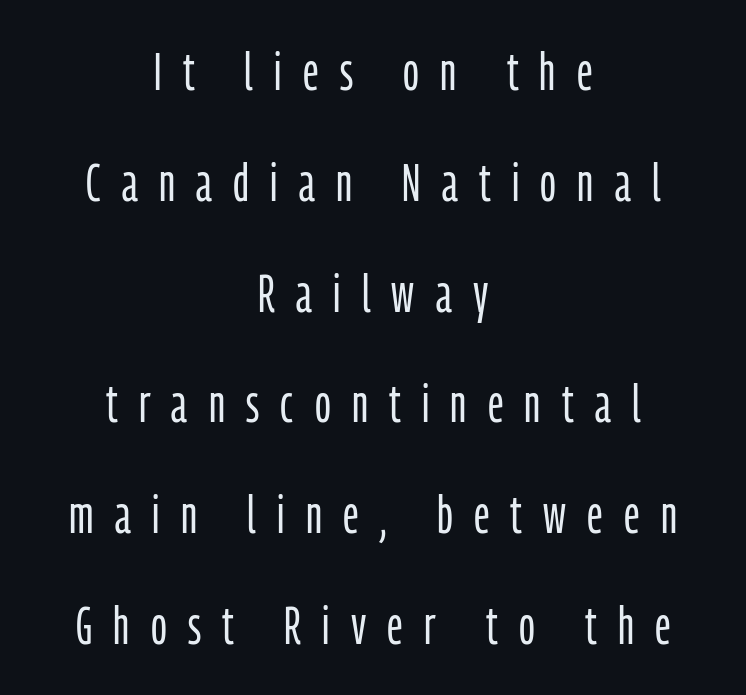
The font sits on the lighter half of the weight spectrum, regular included. The passage shown is typed in a proportional face where columns would drift. This is sans-serif lettering, the kind often seen on screens and signage. Which margin do the lines hug? Neither — every line sits in the middle. Tall strokes in this sample are plumb rather than angled.
